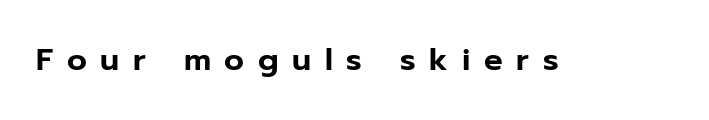
The image shows 31 px sans-serif type, upright; set unusually wide letter spacing (+0.44 em), not underlined; low stroke contrast and a medium x-height.
